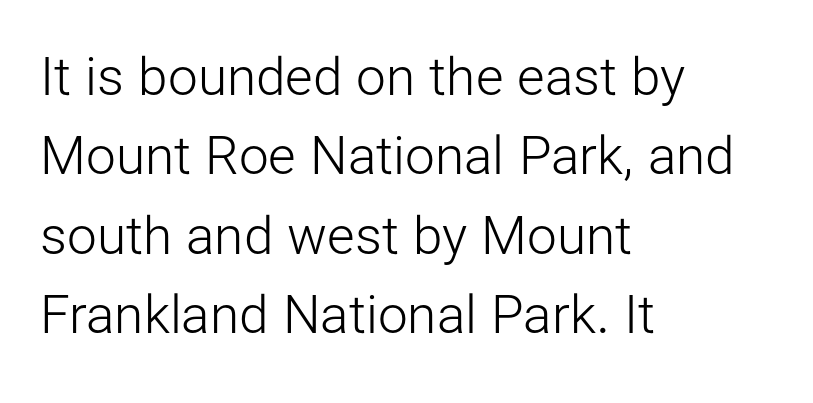
{"serif": "no", "italic": "no", "bold": "no", "weight": "light", "width": "normal", "stroke_contrast": "low", "x_height": "medium", "monospaced": "no", "underline": "no", "align": "left", "line_spacing": "normal", "line_spacing_ratio": 1.5, "letter_spacing": "normal", "letter_spacing_em": 0.0, "glyph_px": 53}
